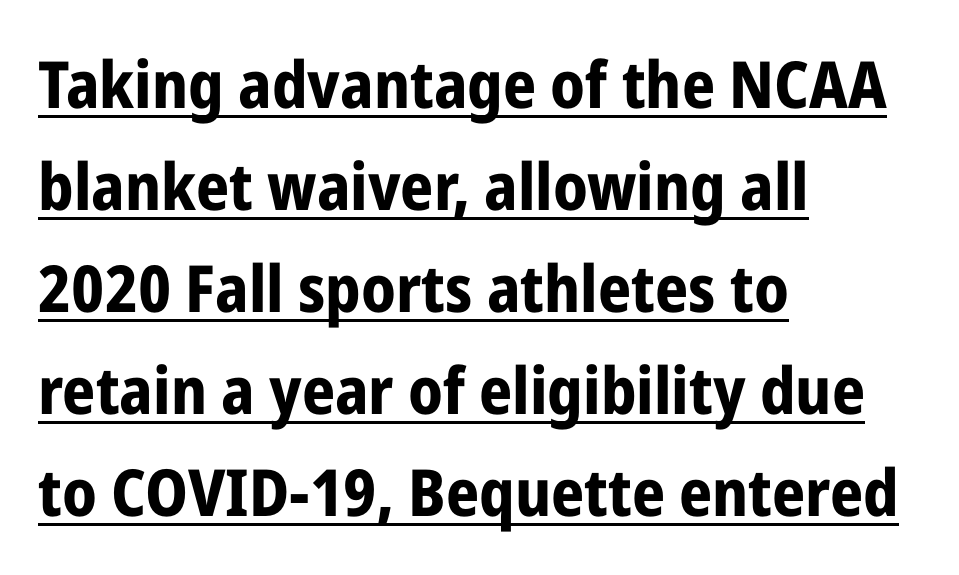
Each new line begins a customary step beneath the previous one. Letter spacing: default. Italic? Not at all — the glyphs are vertical. Stroke terminals: plain, sans-serif. Do the characters align in a grid? No, the font is proportional. Line starts are locked; line ends wander.
